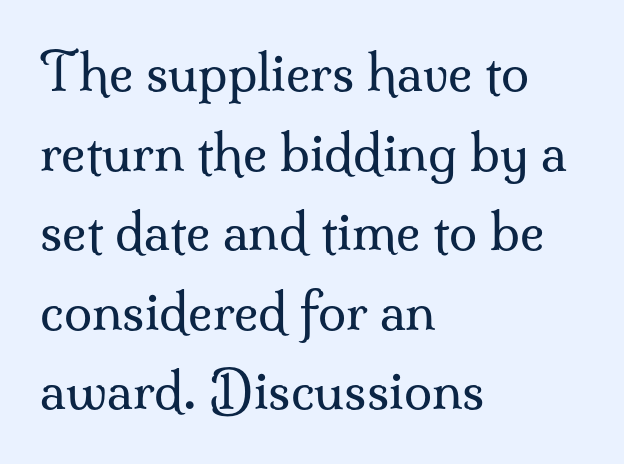
This sample uses a serif face. Looks like regular typesetting: each glyph gets only the width it needs. Reading down the block, your eye returns to a fixed left position each line. A roman cut, with each character standing at attention. The characters are drawn with everyday or finer stroke widths. Descenders hang freely into open space.
